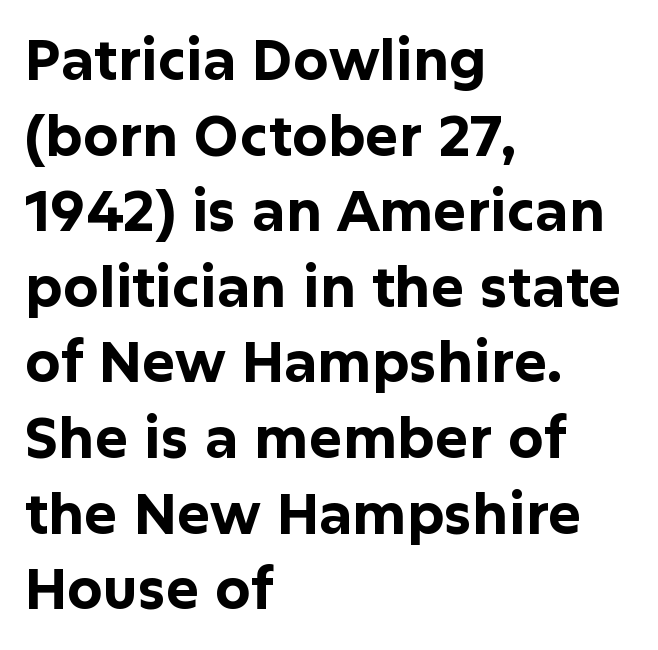
{"serif": "no", "italic": "no", "bold": "yes", "weight": "bold", "width": "normal", "stroke_contrast": "low", "x_height": "medium", "monospaced": "no", "underline": "no", "align": "left", "line_spacing": "normal", "line_spacing_ratio": 1.35, "letter_spacing": "normal", "letter_spacing_em": 0.0, "glyph_px": 56}
